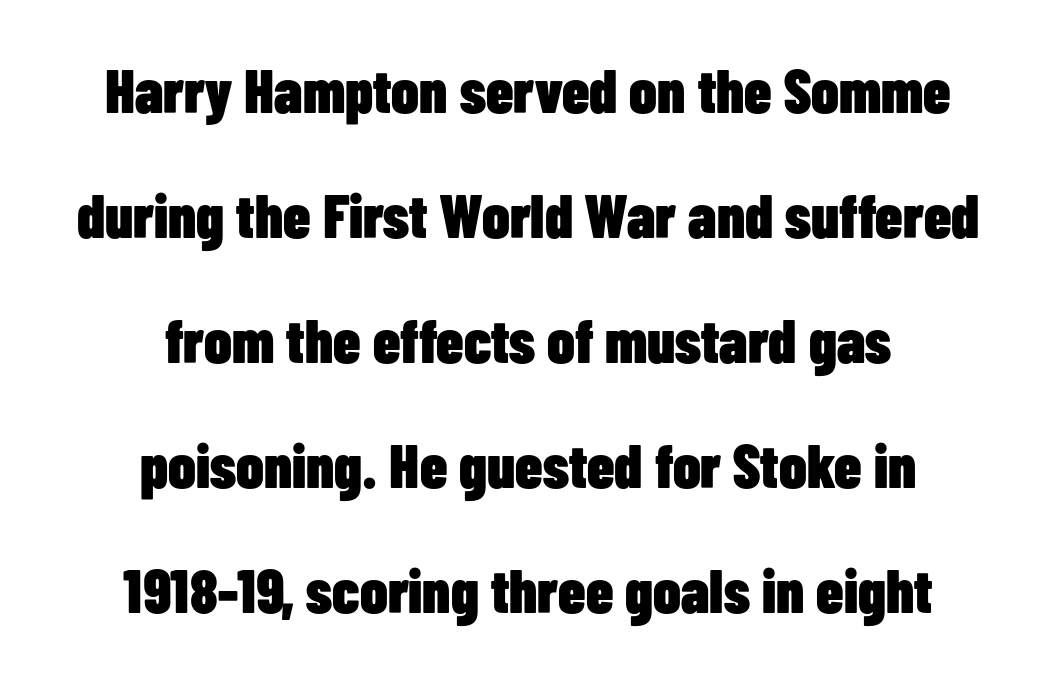
The image shows 61 px heavy, condensed sans-serif type, upright; set centered, loose line spacing (2.05x), normal letter spacing, not underlined; low stroke contrast and a medium x-height.
